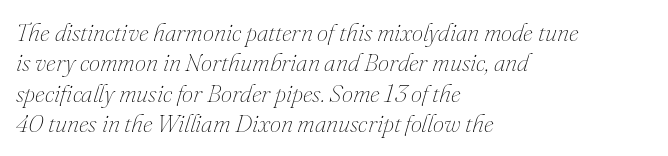
Q: Is the text bold? A: No.
Q: Is the text italic (slanted)? A: Yes, it leans right by about 16 degrees.
Q: Is the text underlined? A: No.
Q: How is the paragraph aligned? A: Left-aligned.
Q: Is the spacing between letters normal or unusually wide? A: Normal.
